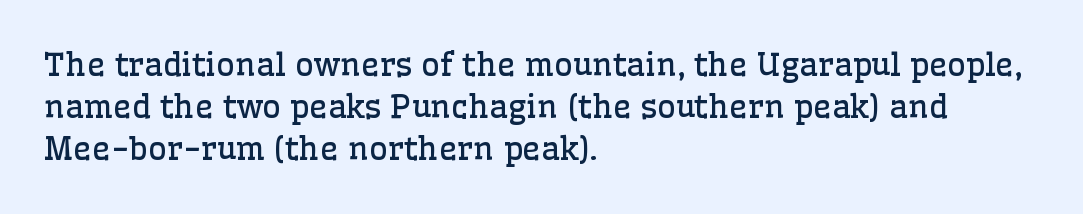
{"serif": "yes", "italic": "no", "bold": "no", "weight": "regular", "width": "normal", "stroke_contrast": "low", "x_height": "medium", "monospaced": "no", "underline": "no", "align": "left", "line_spacing": "normal", "line_spacing_ratio": 1.32, "letter_spacing": "normal", "letter_spacing_em": 0.0, "glyph_px": 32}
